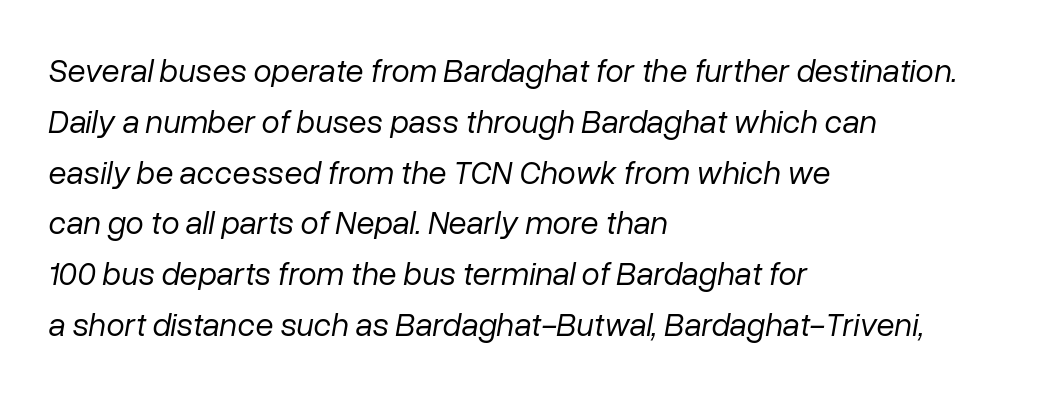
Emphasis-style slanted type is in use. Is this a heavy cut? Hardly; it is regular or lighter. What stands out about the letter spacing? Nothing — it is the standard amount. Evenly set lines give the paragraph a standard silhouette. Line beginnings align vertically; line endings do not.
